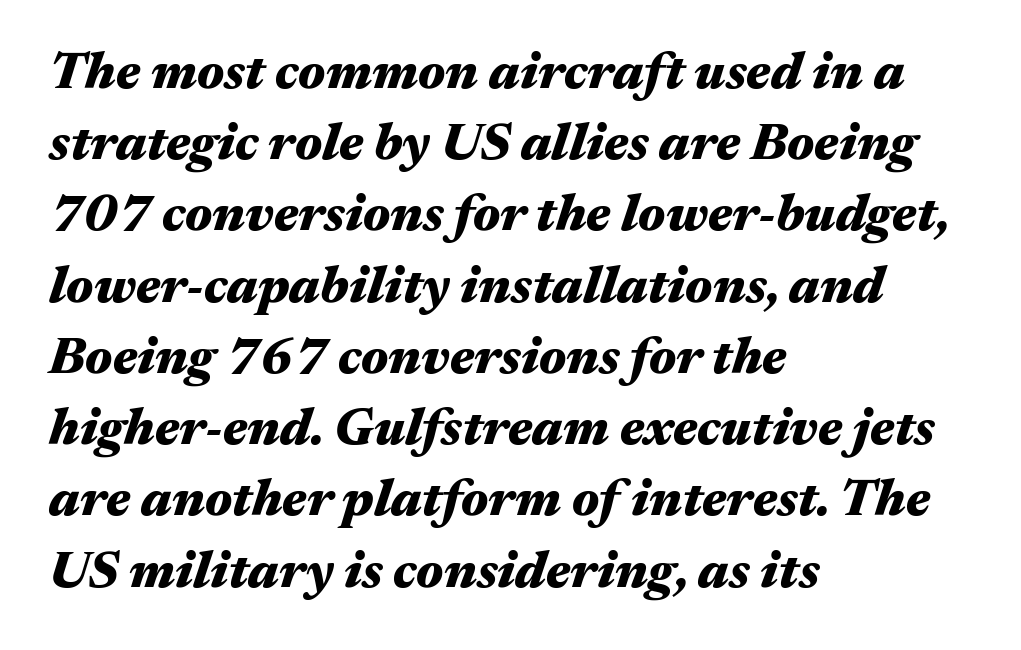
Q: Is the text bold? A: Yes.
Q: Is the text italic (slanted)? A: Yes, it leans right by about 17 degrees.
Q: Is the text underlined? A: No.
Q: How is the paragraph aligned? A: Left-aligned.
Q: Is the spacing between letters normal or unusually wide? A: Normal.
Q: Is the spacing between lines tight, normal or loose? A: Normal.
Q: Width (condensed, normal, or wide)? A: Wide.
Q: Stroke contrast? A: Medium.
Q: x-height? A: Medium.
Q: Monospaced? A: No.
